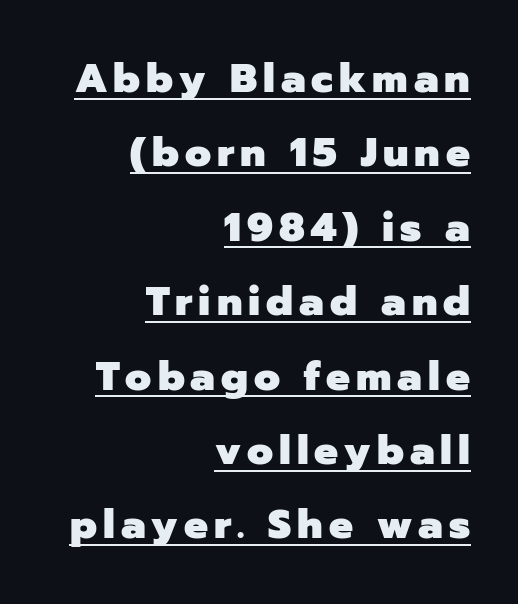
Every word sits above its own underline. Notice how thick the strokes are: this is what a full bold looks like. Caption: multi-line text, flush right, ragged left. The text was rendered using a sans face with plain stroke endings. Do the characters align in a grid? No, the font is proportional.
